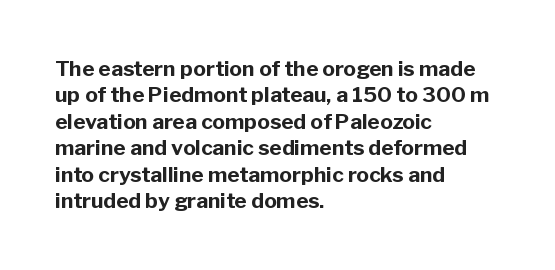
The image shows 21 px bold type, upright; set left-aligned, normal line spacing (1.26x), normal letter spacing, not underlined.
